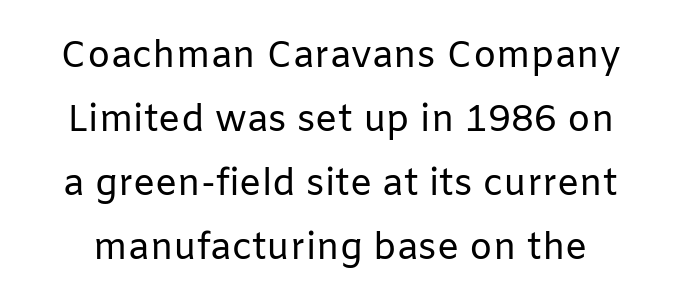
Heaviness? Minimal to ordinary, like unemphasized prose. Every character sits straight up, as roman type does. The face used here is a sans, in the tradition of grotesques and geometrics. Beneath every word, the page is bare.
